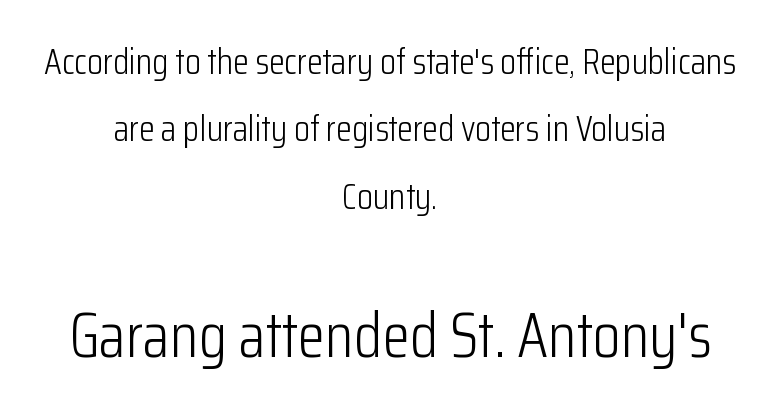
The image shows 63 px light, condensed sans-serif type, upright; set centered, line spacing 1.87x, normal letter spacing, not underlined; the second (bottom) block is 1.75x larger; low stroke contrast and a medium x-height.
